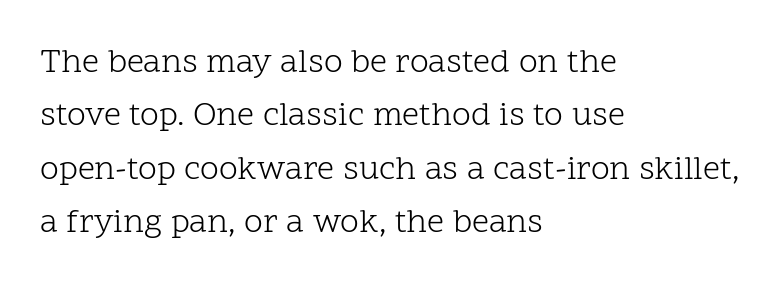
Q: Is the text bold? A: No.
Q: Is the text italic (slanted)? A: No, it is upright.
Q: Is the typeface a serif or a sans-serif typeface? A: Serif.
Q: Is the text underlined? A: No.
Q: How is the paragraph aligned? A: Left-aligned.
Q: Is the spacing between letters normal or unusually wide? A: Normal.
Q: Is the spacing between lines tight, normal or loose? A: Normal.
Q: Width (condensed, normal, or wide)? A: Normal.
Q: Stroke contrast? A: Low.
Q: x-height? A: Medium.
Q: Monospaced? A: No.
